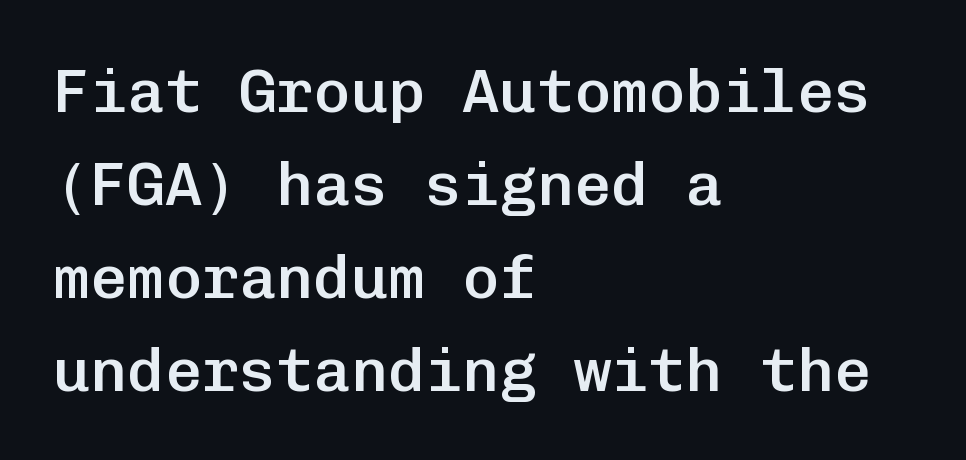
{"serif": "no", "italic": "no", "bold": "semi", "weight": "semibold", "width": "normal", "stroke_contrast": "low", "x_height": "medium", "monospaced": "yes", "underline": "no", "align": "left", "line_spacing": "normal", "line_spacing_ratio": 1.5, "letter_spacing": "normal", "letter_spacing_em": 0.0, "glyph_px": 62}
